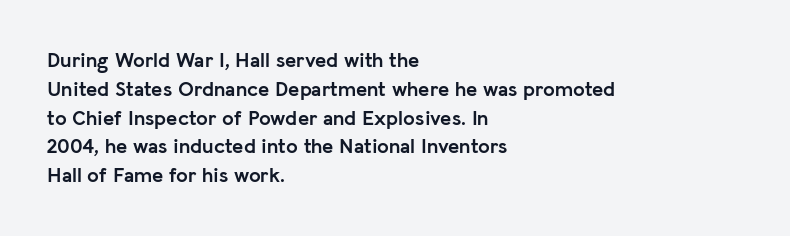
{"italic": "no", "bold": "yes", "underline": "no", "align": "left", "line_spacing": "normal", "line_spacing_ratio": 1.37, "letter_spacing": "normal", "letter_spacing_em": 0.0, "glyph_px": 21}
